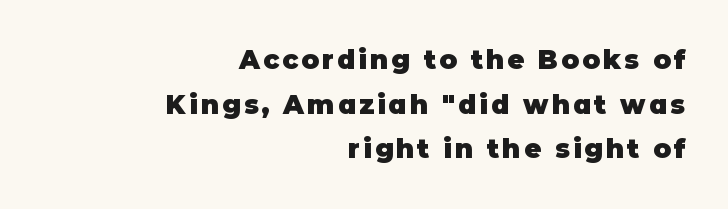
Q: Is the text bold? A: Yes.
Q: Is the text italic (slanted)? A: No, it is upright.
Q: Is the text underlined? A: No.
Q: How is the paragraph aligned? A: Right-aligned.
